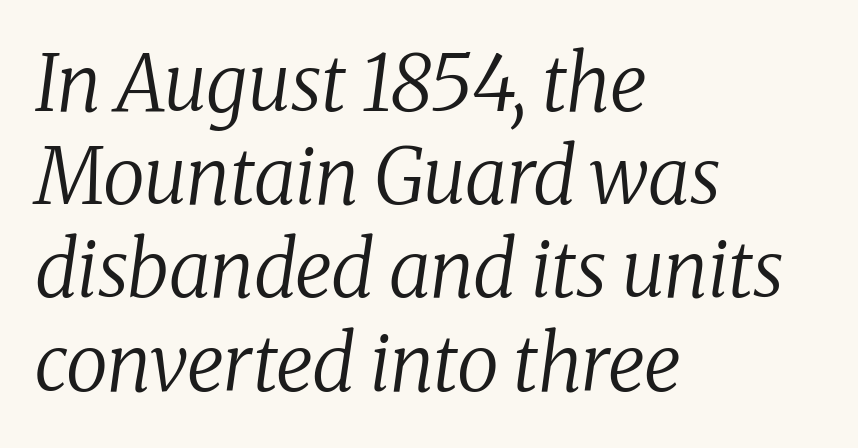
The image shows 77 px regular-weight serif type, italic (leaning right); set left-aligned, line spacing 1.21x, normal letter spacing, not underlined; medium stroke contrast and a medium x-height.
